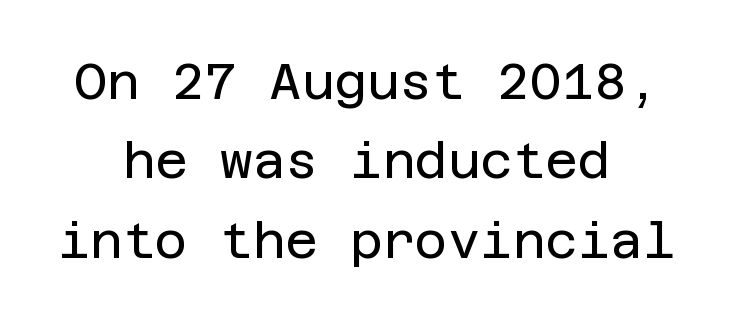
Q: Is the text bold? A: No.
Q: Is the text italic (slanted)? A: No, it is upright.
Q: Is the typeface a serif or a sans-serif typeface? A: Sans-serif.
Q: Is the text underlined? A: No.
Q: How is the paragraph aligned? A: Centered.
Q: Is the spacing between letters normal or unusually wide? A: Normal.
Q: Is the spacing between lines tight, normal or loose? A: Normal.
Q: Width (condensed, normal, or wide)? A: Normal.
Q: Stroke contrast? A: Low.
Q: x-height? A: Large.
